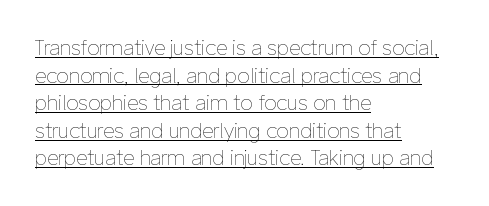
Nope, not italic — everything's standing straight. The strokes carry an ordinary text weight at most. In CSS terms this would be text-align: left. The letters sit at their default tracking, neither squeezed nor spread.
